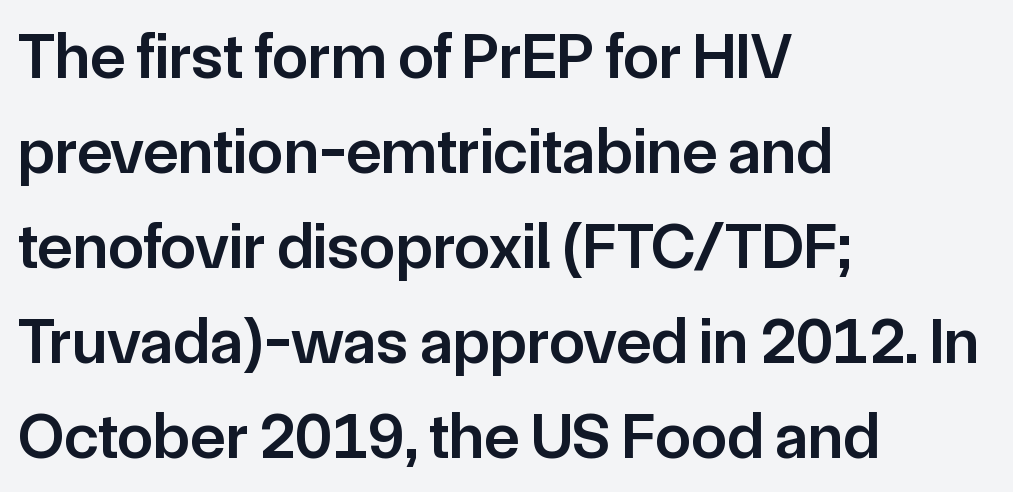
{"serif": "no", "italic": "no", "bold": "semi", "weight": "semibold", "width": "normal", "stroke_contrast": "low", "x_height": "medium", "monospaced": "no", "underline": "no", "align": "left", "line_spacing": "normal", "line_spacing_ratio": 1.46, "letter_spacing": "normal", "letter_spacing_em": 0.0, "glyph_px": 65}
